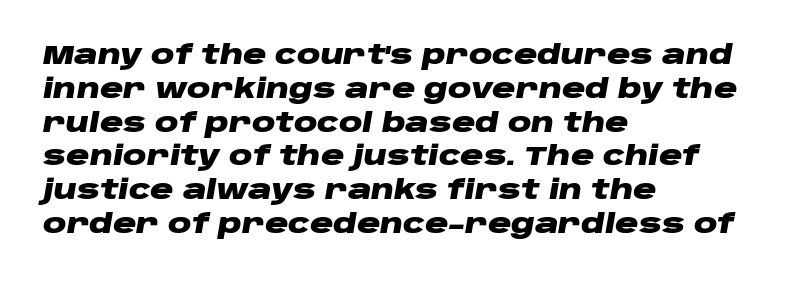
{"italic": "yes", "lean": "right", "slant_degrees": 10, "bold": "yes", "underline": "no", "align": "left", "line_spacing": "normal", "line_spacing_ratio": 1.3, "letter_spacing": "normal", "letter_spacing_em": 0.0, "glyph_px": 26}
